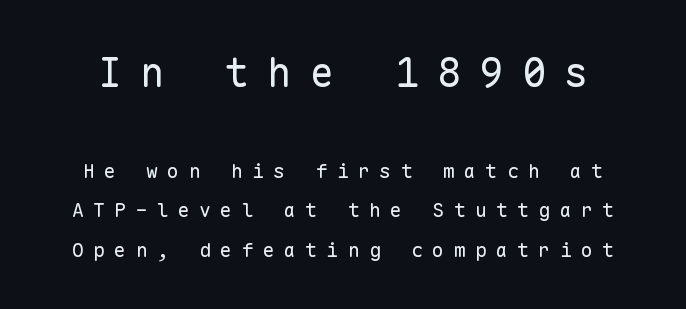
The image shows 40 px regular-weight sans-serif type, upright, monospaced; set loose line spacing (1.97x), unusually wide letter spacing (+0.46 em), not underlined; the first (top) block is 2.0x larger; low stroke contrast and a medium x-height.
